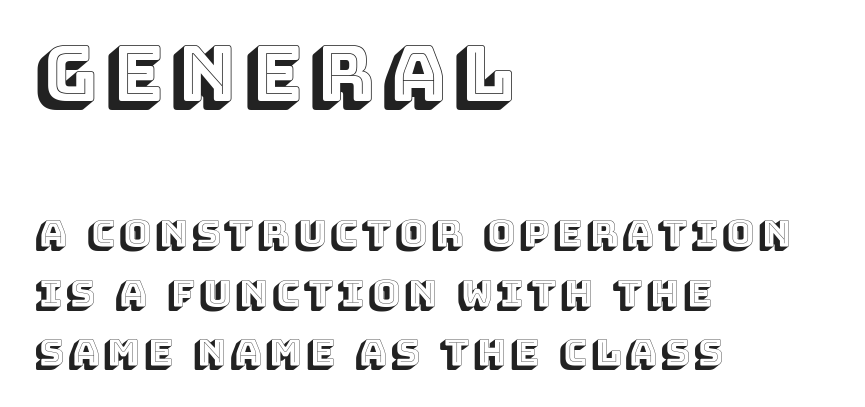
The lettering stays uniformly vertical, giving the passage a roman look. These lines are rendered in a variable-pitch font. The setting favours the left margin, as ordinary paragraphs usually do. Leading: standard. The foot of each line stays bare and open. These two chunks differ in scale, with the top chunk taking the larger measure.
